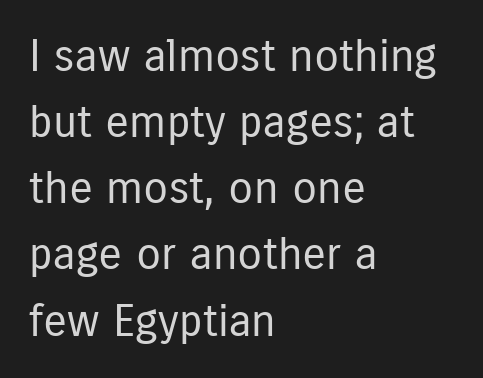
Q: Is the text bold? A: No.
Q: Is the text italic (slanted)? A: No, it is upright.
Q: Is the typeface a serif or a sans-serif typeface? A: Sans-serif.
Q: Is the text underlined? A: No.
Q: How is the paragraph aligned? A: Left-aligned.
Q: Is the spacing between letters normal or unusually wide? A: Normal.
Q: Is the spacing between lines tight, normal or loose? A: Normal.
Q: Width (condensed, normal, or wide)? A: Condensed.
Q: Stroke contrast? A: Low.
Q: x-height? A: Medium.
Q: Monospaced? A: No.
